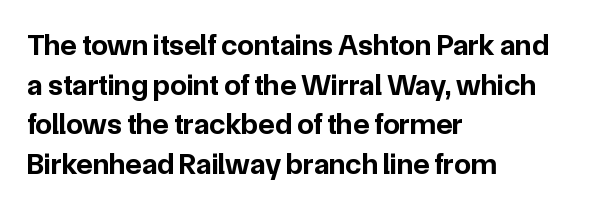
Plenty of ink on the page — the face is bold. The letters stand straight up with perfectly vertical stems. The letters carry no serifs — their stems end cleanly without finishing strokes. Is the letter spacing exaggerated? No — it looks like the ordinary default. Line spacing here is normal.
